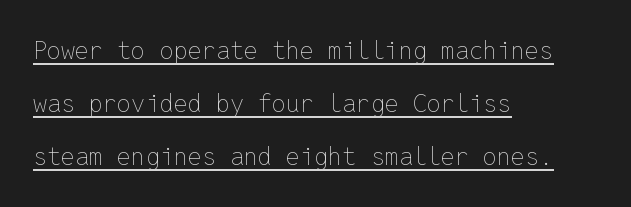
Q: Is the text bold? A: No.
Q: Is the text italic (slanted)? A: No, it is upright.
Q: Is the text underlined? A: Yes.
Q: How is the paragraph aligned? A: Left-aligned.
Q: Is the spacing between letters normal or unusually wide? A: Normal.
Q: Is the spacing between lines tight, normal or loose? A: Loose.
